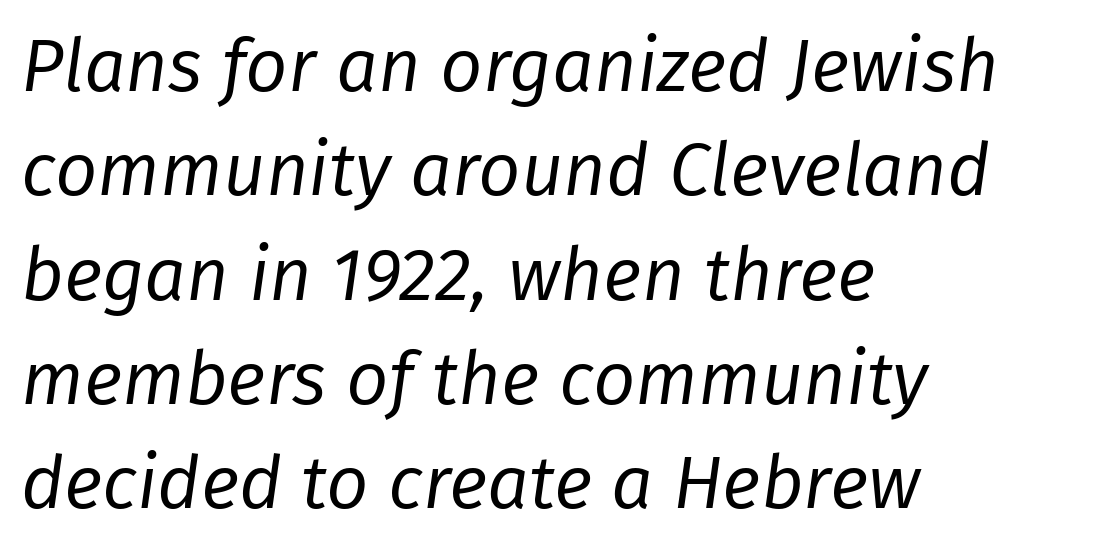
{"italic": "yes", "lean": "right", "slant_degrees": 8, "bold": "no", "weight": "regular", "width": "normal", "stroke_contrast": "low", "x_height": "medium", "monospaced": "no", "underline": "no", "align": "left", "line_spacing": "normal", "line_spacing_ratio": 1.41, "letter_spacing": "normal", "letter_spacing_em": 0.0, "glyph_px": 74}
